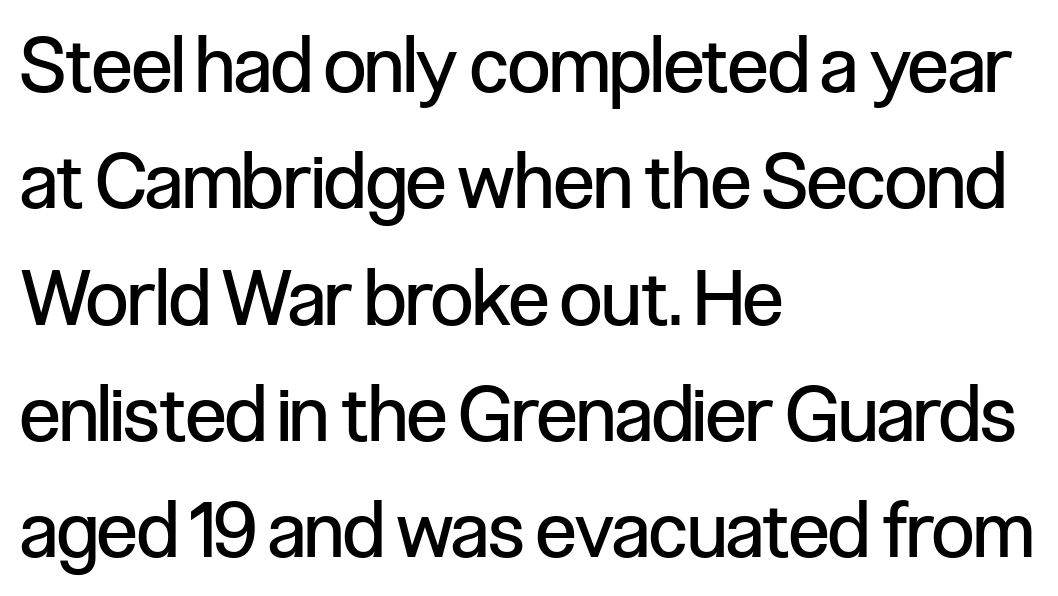
{"serif": "no", "italic": "no", "bold": "no", "weight": "regular", "width": "condensed", "stroke_contrast": "low", "x_height": "medium", "monospaced": "no", "underline": "no", "align": "left", "line_spacing": "normal", "line_spacing_ratio": 1.53, "letter_spacing": "normal", "letter_spacing_em": 0.0, "glyph_px": 76}
